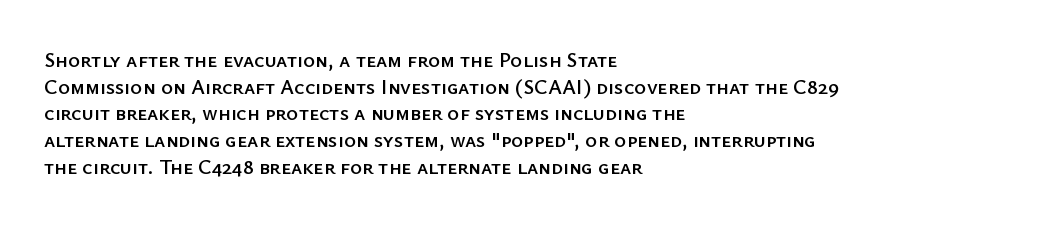
Successive baselines arrive at the customary interval. The space directly below the letters is spotless. The face used here is rendered with its standard letterfit. The rendering anchors every line to the left-hand side.
